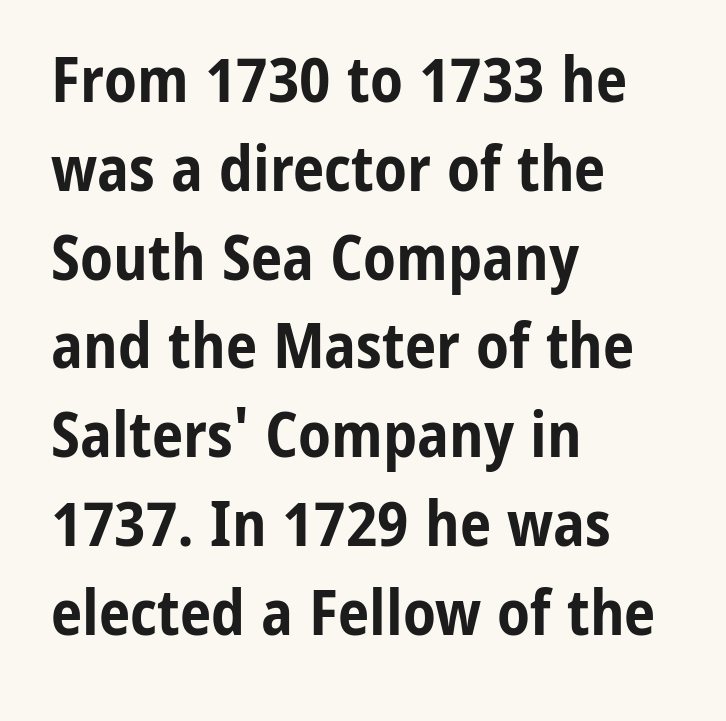
{"serif": "no", "italic": "no", "bold": "yes", "weight": "bold", "width": "condensed", "stroke_contrast": "low", "x_height": "medium", "monospaced": "no", "underline": "no", "align": "left", "line_spacing": "normal", "line_spacing_ratio": 1.41, "letter_spacing": "normal", "letter_spacing_em": 0.0, "glyph_px": 63}
